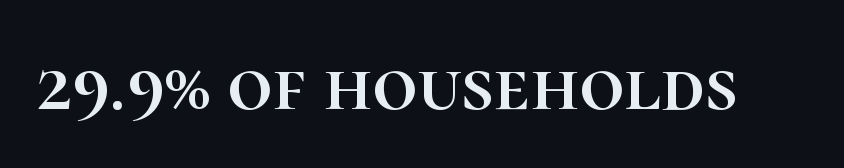
{"italic": "no", "width": "normal", "stroke_contrast": "high", "x_height": "medium", "monospaced": "no", "underline": "no", "letter_spacing": "normal", "letter_spacing_em": 0.0, "glyph_px": 78}
